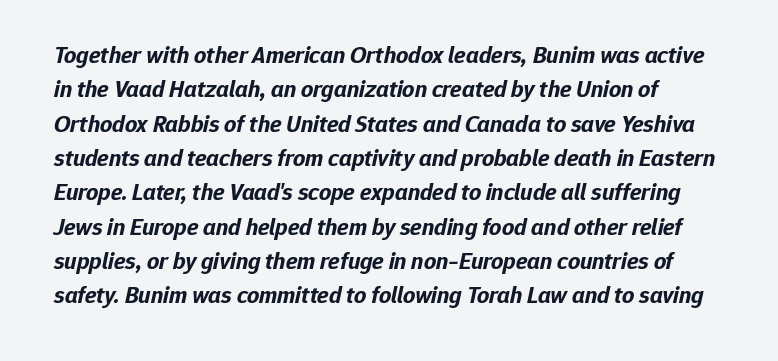
The image shows 24 px bold type, italic (leaning right); set normal line spacing (1.43x), normal letter spacing, not underlined.
